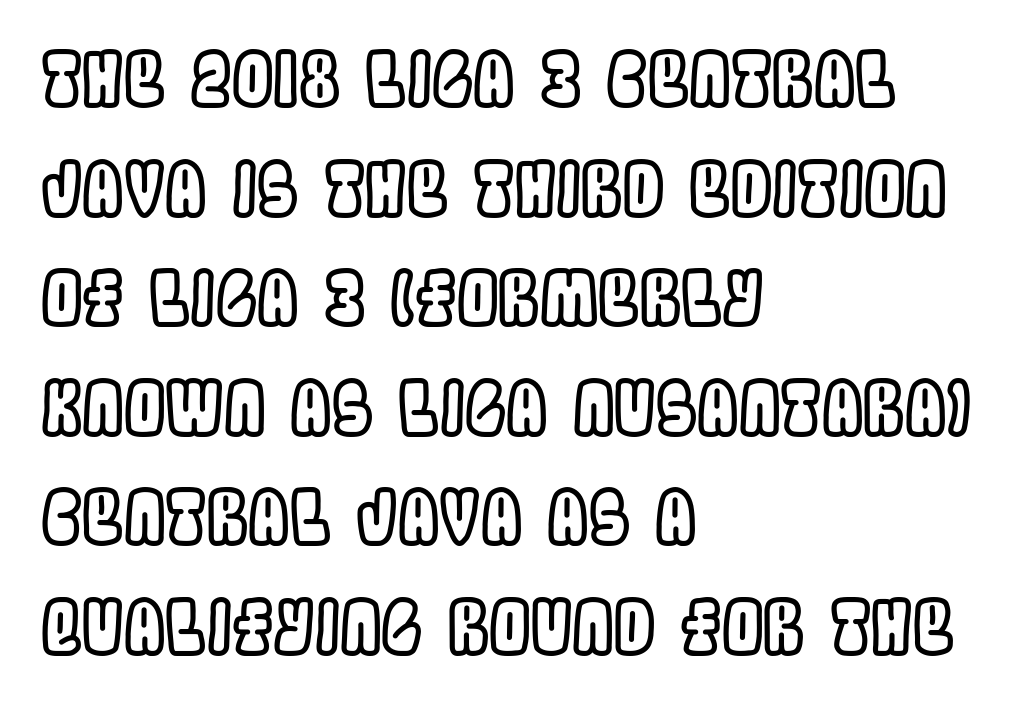
The image shows 74 px condensed type, upright; set left-aligned, normal line spacing (1.48x), normal letter spacing, not underlined; a large x-height.
